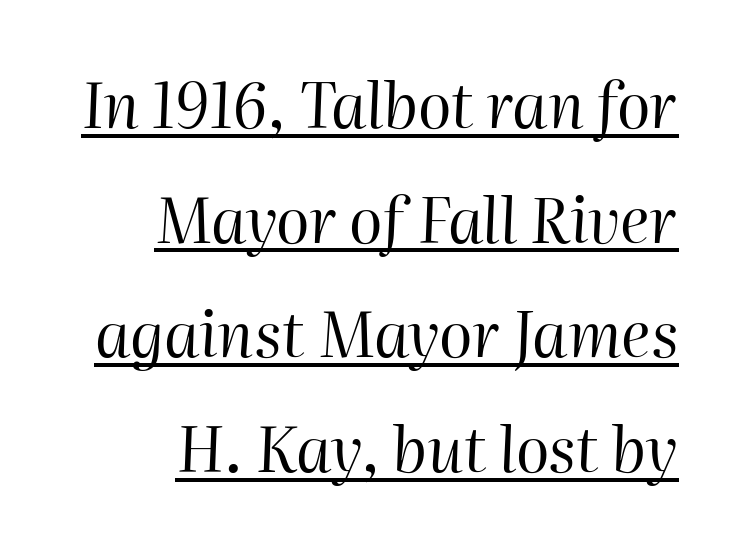
Q: Is the text bold? A: No.
Q: Is the text italic (slanted)? A: Yes, it leans right by about 2 degrees.
Q: Is the text underlined? A: Yes.
Q: How is the paragraph aligned? A: Right-aligned.
Q: Is the spacing between letters normal or unusually wide? A: Normal.
Q: Width (condensed, normal, or wide)? A: Normal.
Q: Stroke contrast? A: High.
Q: x-height? A: Medium.
Q: Monospaced? A: No.
